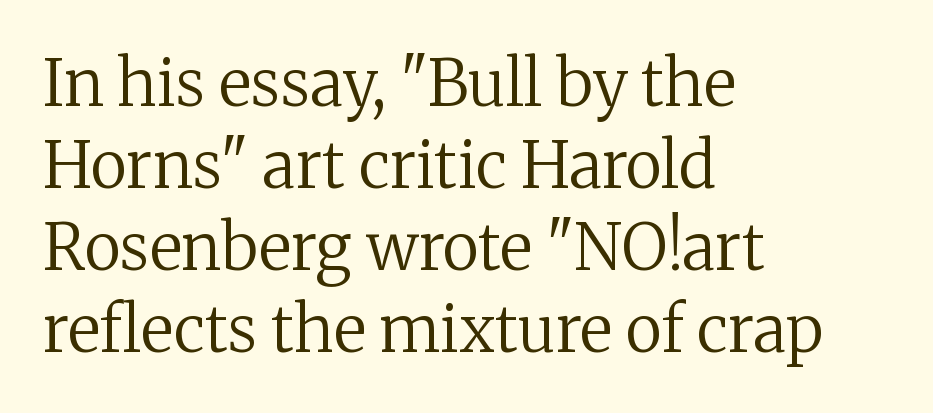
The lettering stays uniformly vertical, giving the passage a roman look. Do the characters align in a grid? No, the font is proportional. Underline: absent. Horizontal bands of white between lines are of average thickness. Visually the block forms a straight wall on the left and a jagged coastline on the right. A typesetter would label this face a serif.
